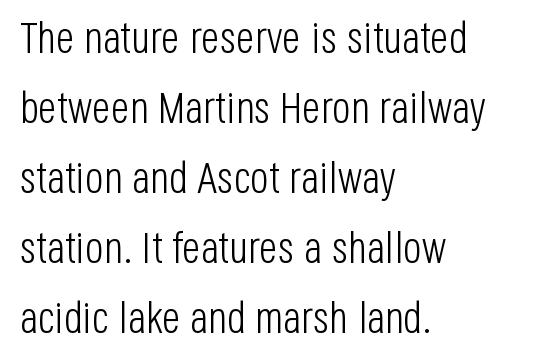
The image shows 44 px light, condensed sans-serif type, upright; set left-aligned, normal line spacing (1.59x), normal letter spacing, not underlined; low stroke contrast and a large x-height.
